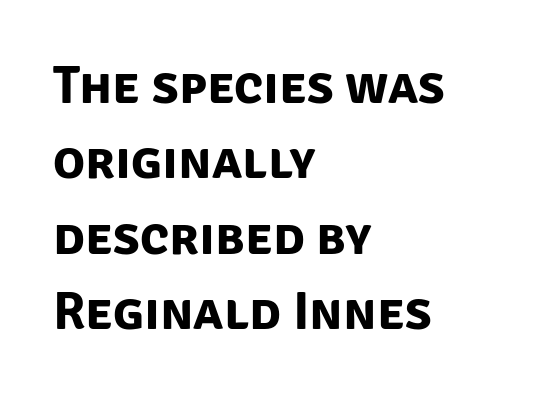
The image shows 53 px bold sans-serif type; set left-aligned, normal line spacing (1.42x), normal letter spacing, not underlined; low stroke contrast and a large x-height.
